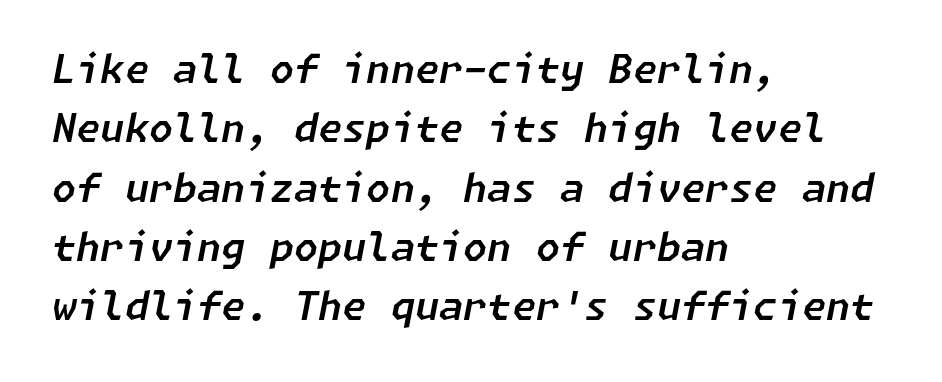
The image shows 39 px text type, italic (leaning right); set left-aligned, normal line spacing (1.52x), normal letter spacing, not underlined; low stroke contrast and a medium x-height.
